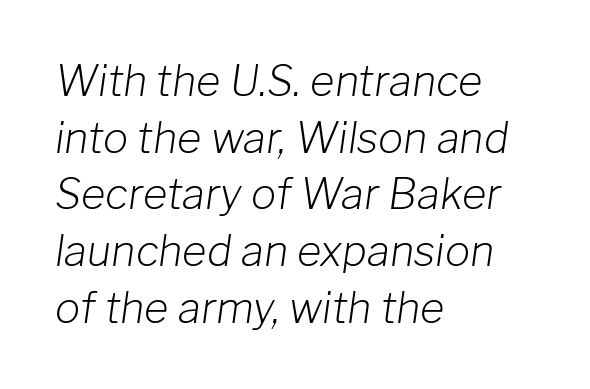
{"italic": "yes", "lean": "right", "slant_degrees": 8, "bold": "no", "weight": "light", "width": "normal", "stroke_contrast": "low", "x_height": "medium", "monospaced": "no", "underline": "no", "align": "left", "line_spacing": "normal", "line_spacing_ratio": 1.35, "letter_spacing": "normal", "letter_spacing_em": 0.0, "glyph_px": 42}
